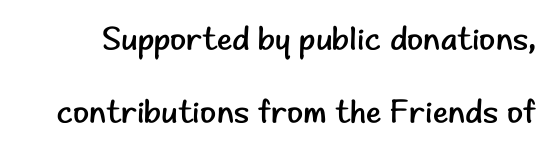
Proportional: the letters do not fall into vertical columns. Regarding serifs, this sample does without them. The glyphs are unaccompanied by any horizontal stroke below them. Counters stay open thanks to moderate or lighter strokes. Each word holds together tightly as a unit, with standard inter-letter gaps. Leading is clearly above the norm, producing a sparse column.
